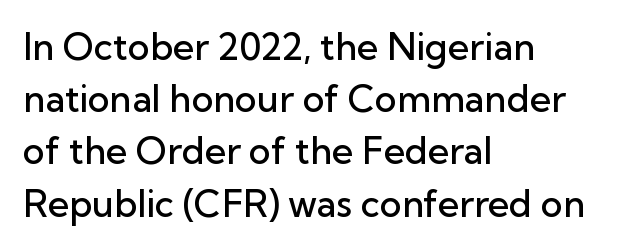
Q: Is the text bold? A: Semi-bold.
Q: Is the text italic (slanted)? A: No, it is upright.
Q: Is the typeface a serif or a sans-serif typeface? A: Sans-serif.
Q: Is the text underlined? A: No.
Q: How is the paragraph aligned? A: Left-aligned.
Q: Is the spacing between letters normal or unusually wide? A: Normal.
Q: Is the spacing between lines tight, normal or loose? A: Normal.
Q: Width (condensed, normal, or wide)? A: Normal.
Q: Stroke contrast? A: Low.
Q: x-height? A: Medium.
Q: Monospaced? A: No.
